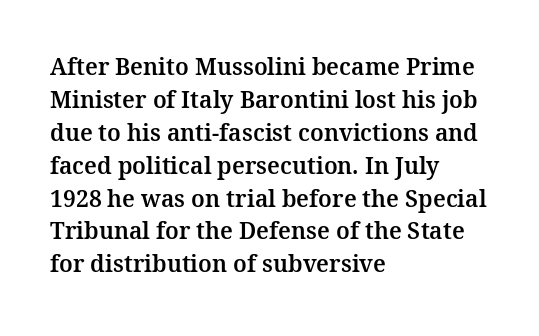
The image shows 23 px text type, upright; set left-aligned, normal line spacing (1.43x), normal letter spacing, not underlined.
